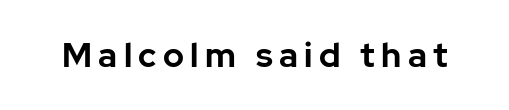
The image shows 34 px bold sans-serif type, upright; set not underlined; low stroke contrast and a medium x-height.
